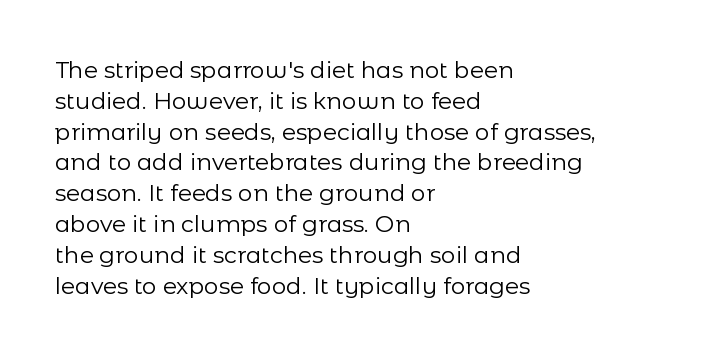
{"italic": "no", "bold": "no", "underline": "no", "align": "left", "line_spacing": "normal", "line_spacing_ratio": 1.34, "letter_spacing": "normal", "letter_spacing_em": 0.0, "glyph_px": 23}
